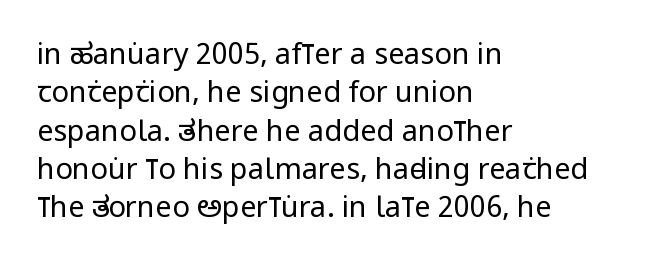
Honestly, the row spacing looks completely unremarkable. The passage shown is typed in a proportional face where columns would drift. The font's upright variant was chosen for this text. The characters are drawn with everyday or finer stroke widths.
